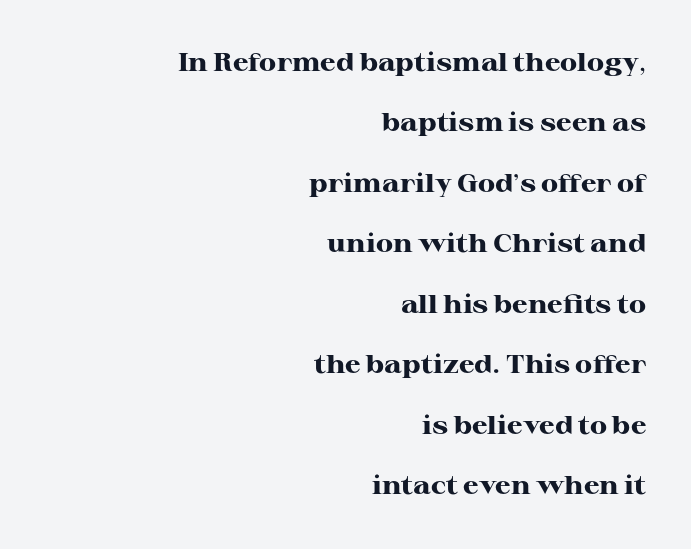
Q: Is the text bold? A: Yes.
Q: Is the text italic (slanted)? A: No, it is upright.
Q: Is the text underlined? A: No.
Q: How is the paragraph aligned? A: Right-aligned.
Q: Is the spacing between letters normal or unusually wide? A: Normal.
Q: Is the spacing between lines tight, normal or loose? A: Loose.
